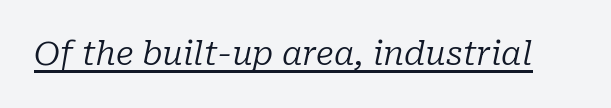
The glyphs are accompanied by a horizontal stroke just below them. A typesetter would call this proportional, since set widths differ per character. Stroke terminals: seriffed. Looking at the ascenders, they clearly lean. Summary of weight: not heavy and not bold.
